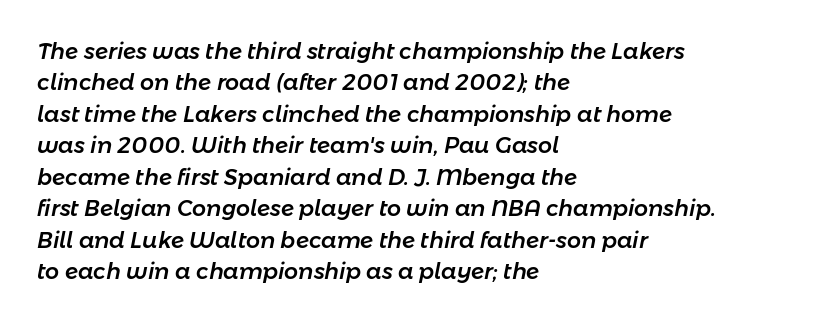
Q: Is the text italic (slanted)? A: Yes, it leans right by about 11 degrees.
Q: Is the text underlined? A: No.
Q: How is the paragraph aligned? A: Left-aligned.
Q: Is the spacing between letters normal or unusually wide? A: Normal.
Q: Is the spacing between lines tight, normal or loose? A: Normal.
